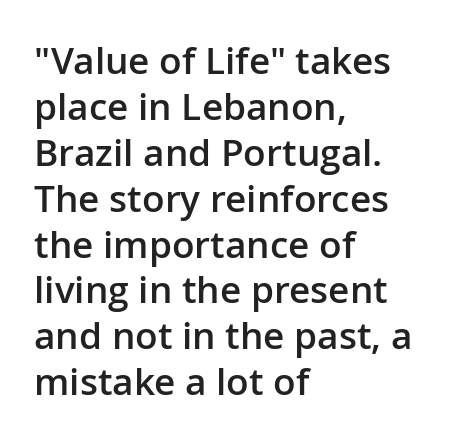
Beneath every word, the page is bare. The type family on display is of the sans-serif kind. Designer's note — italics off, roman on. Each letter keeps its own natural width here, so spacing adapts to shape.
